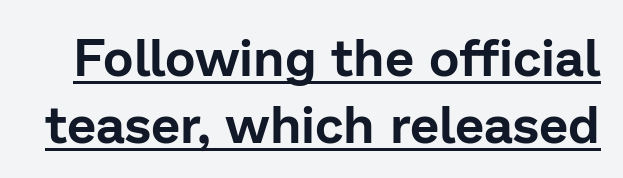
{"serif": "no", "italic": "no", "width": "normal", "stroke_contrast": "low", "x_height": "medium", "monospaced": "no", "underline": "yes", "line_spacing": "normal", "line_spacing_ratio": 1.28, "letter_spacing": "normal", "letter_spacing_em": 0.0, "glyph_px": 52}
